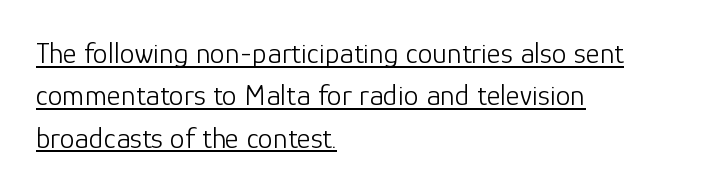
{"serif": "no", "italic": "no", "bold": "no", "weight": "light", "width": "normal", "stroke_contrast": "low", "x_height": "medium", "monospaced": "no", "underline": "yes", "align": "left", "line_spacing": "normal", "line_spacing_ratio": 1.41, "letter_spacing": "normal", "letter_spacing_em": 0.0, "glyph_px": 30}
